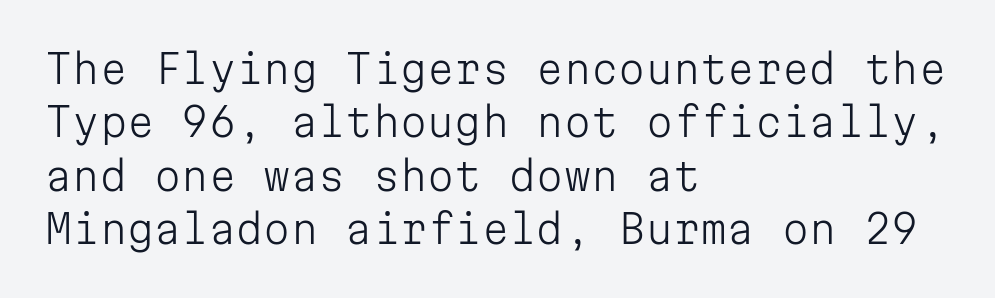
Caption: standard tracking, unaltered. Looks like terminal output: every glyph gets an equal slot. Beneath every word, the page is bare. Weight class: somewhere from thin through regular. The letters stand straight up with perfectly vertical stems. Font category for this specimen: sans-serif.
